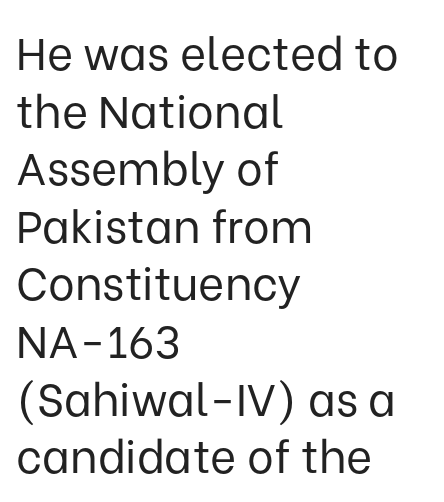
Q: Is the text bold? A: No.
Q: Is the text italic (slanted)? A: No, it is upright.
Q: Is the typeface a serif or a sans-serif typeface? A: Sans-serif.
Q: Is the text underlined? A: No.
Q: How is the paragraph aligned? A: Left-aligned.
Q: Is the spacing between letters normal or unusually wide? A: Normal.
Q: Is the spacing between lines tight, normal or loose? A: Normal.
Q: Width (condensed, normal, or wide)? A: Normal.
Q: Stroke contrast? A: Low.
Q: x-height? A: Medium.
Q: Monospaced? A: No.
